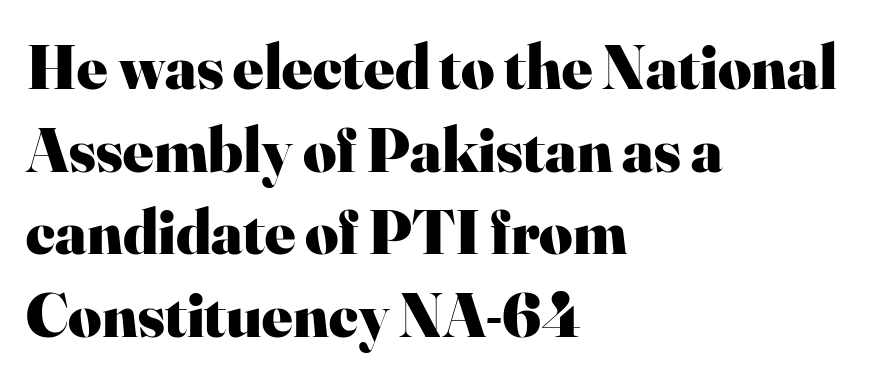
The image shows 64 px heavy serif type, upright; set left-aligned, normal line spacing (1.29x), normal letter spacing, not underlined; high stroke contrast and a small x-height.
